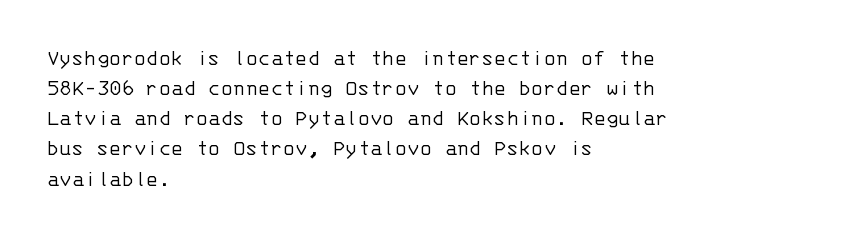
Teacher's note: observe the even left margin — that is flush-left alignment. Does extra space separate the letters? No, they use regular spacing. In terms of posture, this sample is upright. The glyphs are unaccompanied by any horizontal stroke below them. The lines sit at an ordinary, default distance from one another.
